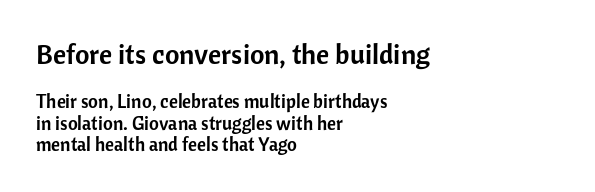
Q: Is the text italic (slanted)? A: No, it is upright.
Q: Is the typeface a serif or a sans-serif typeface? A: Sans-serif.
Q: Is the text underlined? A: No.
Q: How is the paragraph aligned? A: Left-aligned.
Q: Is the spacing between letters normal or unusually wide? A: Normal.
Q: Is the spacing between lines tight, normal or loose? A: Tight.
Q: Which block of text is set in a larger size, the first (top) or the second (bottom)? A: The first (top) one.
Q: Width (condensed, normal, or wide)? A: Normal.
Q: Stroke contrast? A: Low.
Q: x-height? A: Medium.
Q: Monospaced? A: No.
